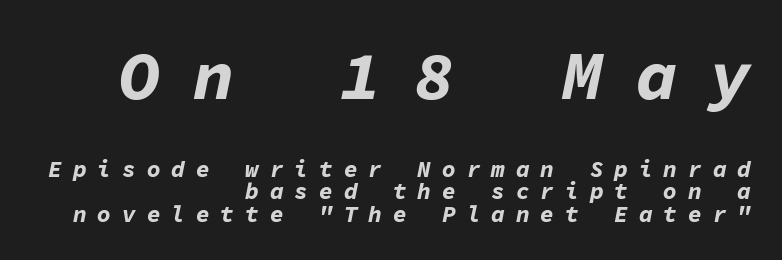
{"italic": "yes", "lean": "right", "slant_degrees": 11, "bold": "yes", "weight": "bold", "width": "normal", "stroke_contrast": "low", "x_height": "medium", "monospaced": "yes", "underline": "no", "align": "right", "line_spacing": "tight", "line_spacing_ratio": 0.98, "letter_spacing": "wide", "letter_spacing_em": 0.47, "larger_block": "first", "size_ratio": 3.0, "glyph_px": 69}
